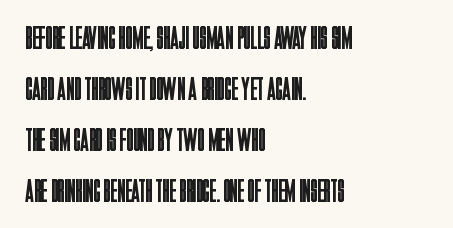
The image shows 32 px regular-weight, condensed sans-serif type, upright; set left-aligned, normal line spacing (1.59x), normal letter spacing, not underlined; low stroke contrast and a large x-height.
